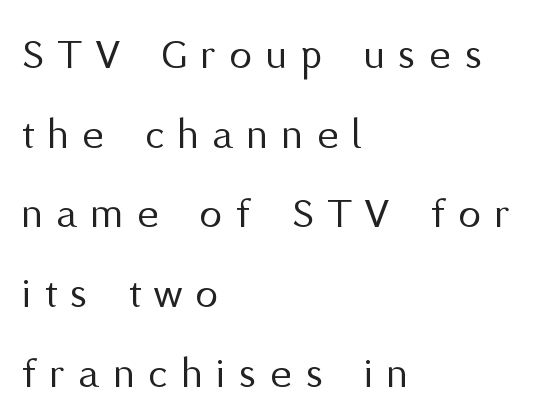
{"serif": "no", "italic": "no", "bold": "no", "weight": "regular", "width": "normal", "stroke_contrast": "medium", "x_height": "medium", "monospaced": "no", "underline": "no", "align": "left", "line_spacing_ratio": 1.77, "letter_spacing": "wide", "letter_spacing_em": 0.31, "glyph_px": 45}
